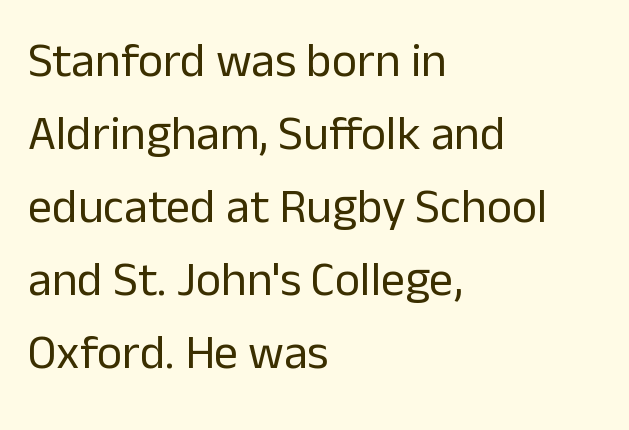
These lines are rendered in a variable-pitch font. This block has exactly the height ordinary leading produces. The specimen reads as upright at a glance. The passage shown is not bold in any degree. Lines of text with bare space underneath. The face used here is rendered with its standard letterfit.
